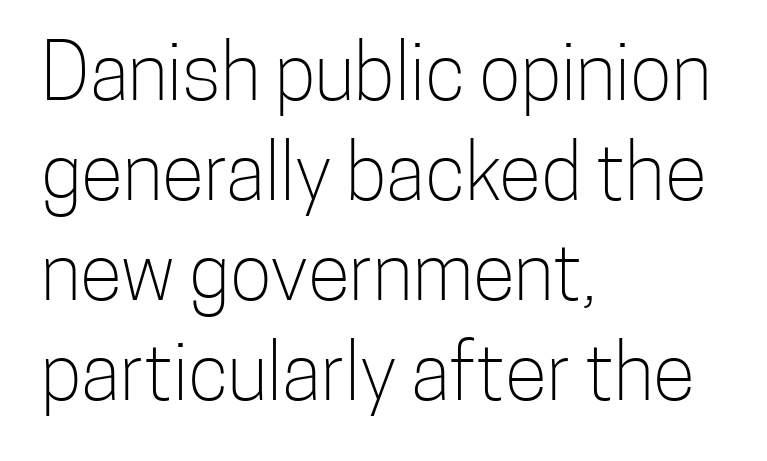
Stems and bowls with no extra thickness — not bold. The letters advance in unequal steps, a hallmark of proportional type. The characters display no serif detailing; their extremities are plain. The vertical gap from one line to the next is medium. The paragraph shown leans on its left margin.
